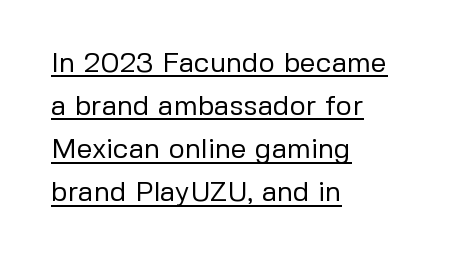
How would I describe the line gaps? Plain and ordinary. In CSS terms this would be text-align: left. I'd call this a sans setting — the letters go barefoot. Every word sits above its own underline. Varying glyph widths throughout — classic text-font behaviour.
